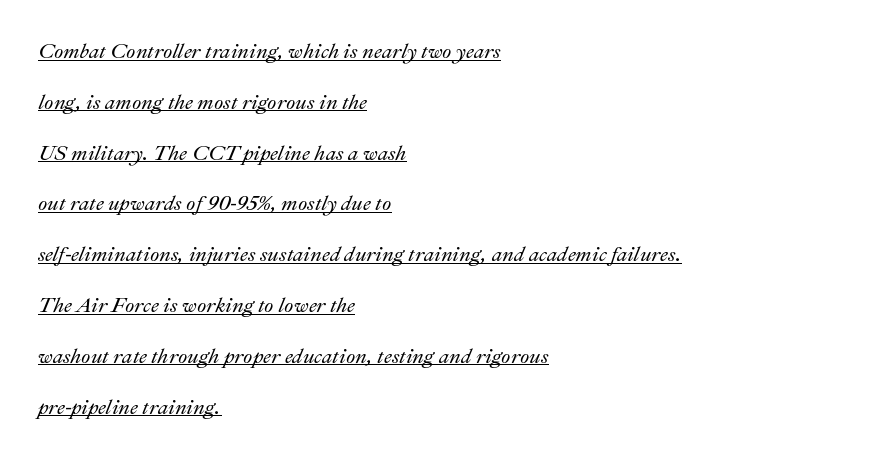
The image shows 21 px text type, italic (leaning right); set left-aligned, loose line spacing (2.42x), normal letter spacing, underlined.
